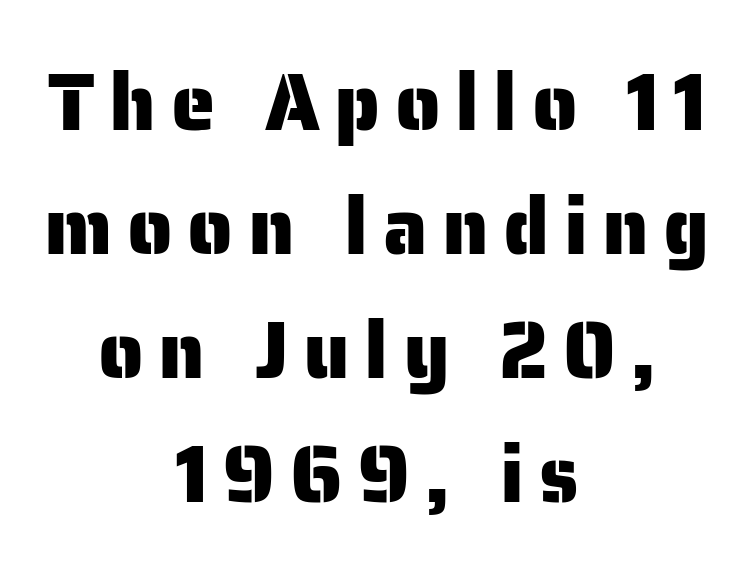
Vertical spacing — default. Check under the words: just untouched page. Every character sits straight up, as roman type does. If you folded the block vertically in half, each line would mirror itself in length.
